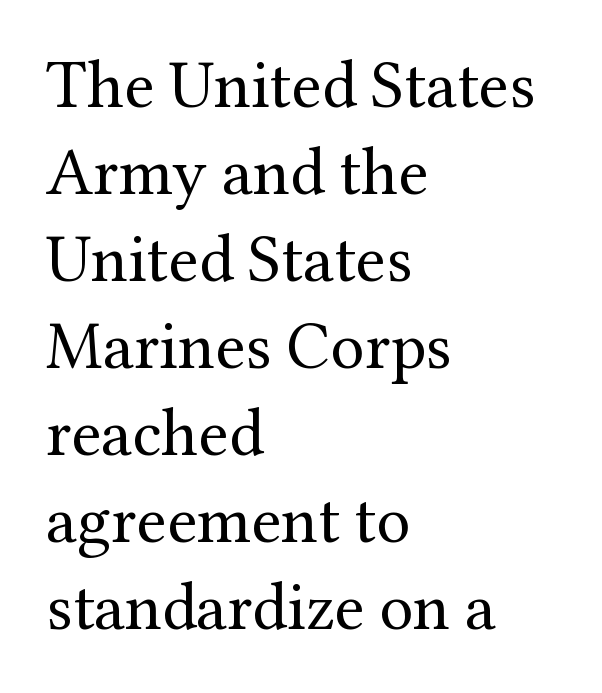
Character widths vary here, with narrow letters taking less room than wide ones. The paragraph has a hard left edge and a soft right edge. The strokes are not fattened; the text isn't bold. The specimen omits any rule beneath the text block's lines.
